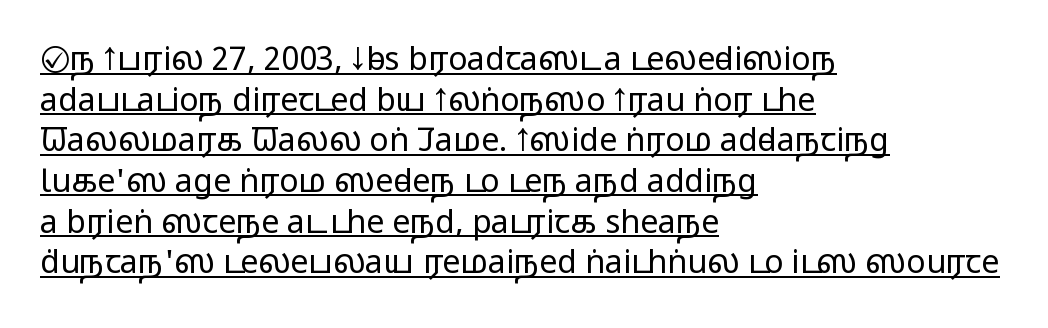
{"serif": "no", "italic": "no", "bold": "no", "weight": "regular", "width": "wide", "stroke_contrast": "low", "x_height": "medium", "monospaced": "no", "underline": "yes", "align": "left", "line_spacing": "normal", "line_spacing_ratio": 1.27, "letter_spacing": "normal", "letter_spacing_em": 0.0, "glyph_px": 32}
